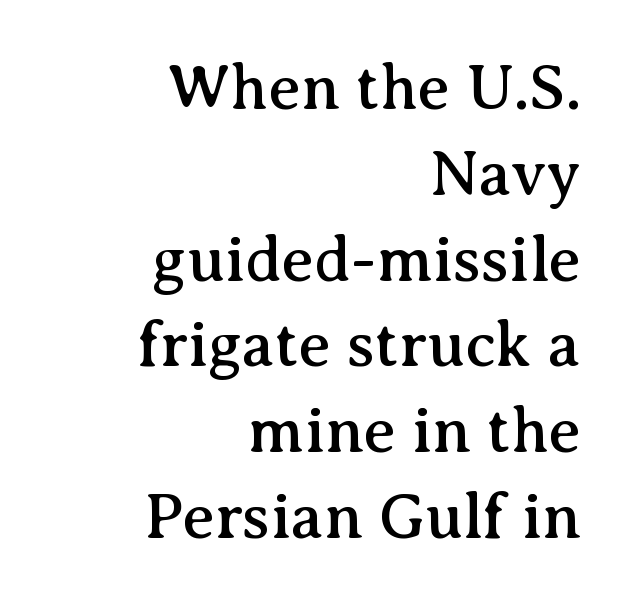
{"serif": "yes", "italic": "no", "width": "normal", "stroke_contrast": "medium", "x_height": "medium", "monospaced": "no", "underline": "no", "align": "right", "line_spacing": "normal", "line_spacing_ratio": 1.34, "letter_spacing": "normal", "letter_spacing_em": 0.0, "glyph_px": 64}
